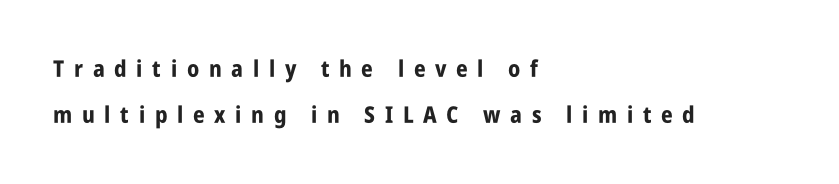
The image shows 23 px bold type, upright; set left-aligned, loose line spacing (2.0x), unusually wide letter spacing (+0.42 em), not underlined.
